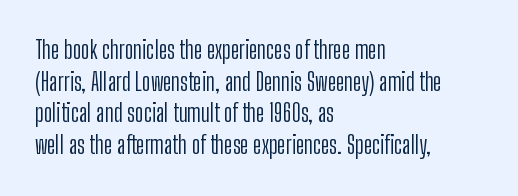
Q: Is the text bold? A: No.
Q: Is the text italic (slanted)? A: No, it is upright.
Q: Is the text underlined? A: No.
Q: How is the paragraph aligned? A: Left-aligned.
Q: Is the spacing between letters normal or unusually wide? A: Normal.
Q: Is the spacing between lines tight, normal or loose? A: Normal.
